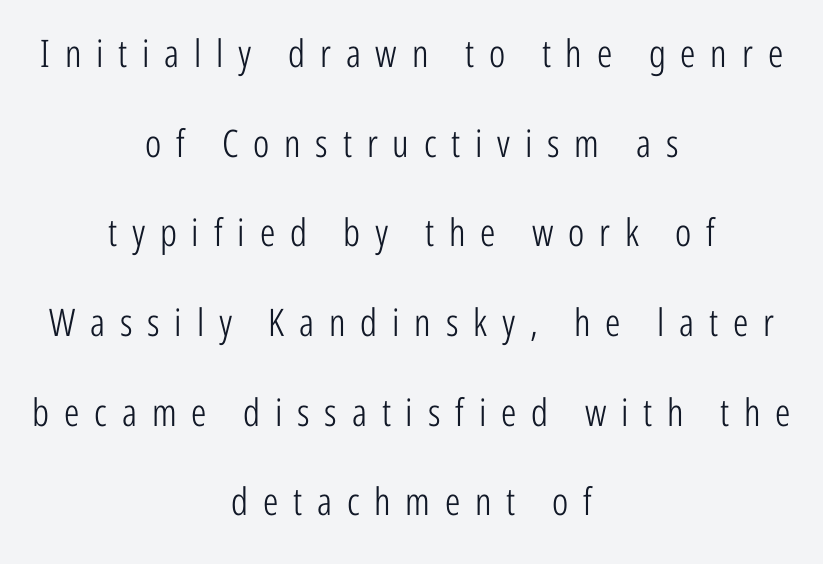
{"serif": "no", "italic": "no", "bold": "no", "weight": "light", "width": "condensed", "stroke_contrast": "low", "x_height": "medium", "monospaced": "no", "underline": "no", "align": "center", "line_spacing": "loose", "line_spacing_ratio": 2.36, "letter_spacing": "wide", "letter_spacing_em": 0.39, "glyph_px": 38}
